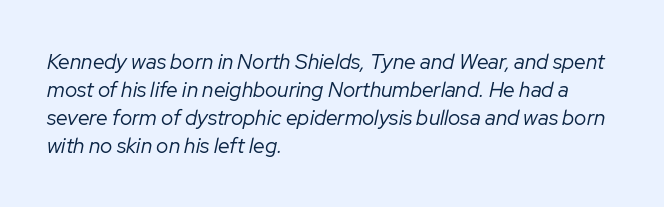
Q: Is the text bold? A: No.
Q: Is the text italic (slanted)? A: Yes, it leans right by about 12 degrees.
Q: Is the text underlined? A: No.
Q: How is the paragraph aligned? A: Left-aligned.
Q: Is the spacing between letters normal or unusually wide? A: Normal.
Q: Is the spacing between lines tight, normal or loose? A: Normal.
